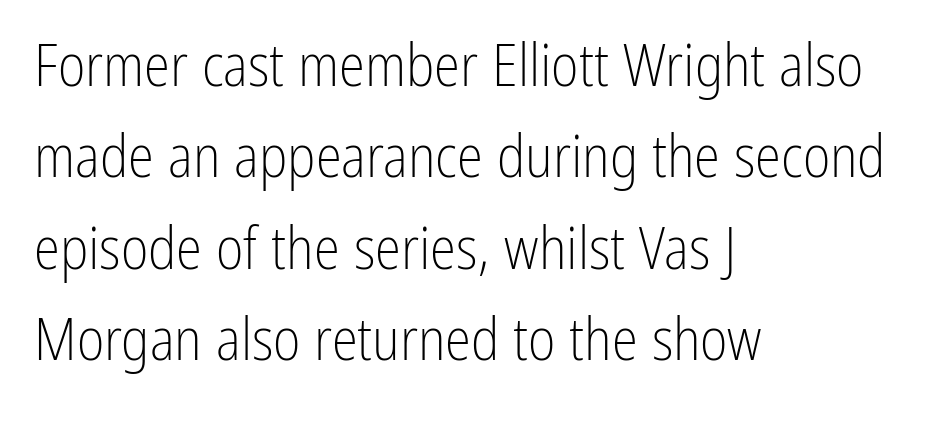
{"serif": "no", "italic": "no", "bold": "no", "weight": "light", "width": "condensed", "stroke_contrast": "low", "x_height": "medium", "monospaced": "no", "underline": "no", "align": "left", "line_spacing": "normal", "line_spacing_ratio": 1.55, "letter_spacing": "normal", "letter_spacing_em": 0.0, "glyph_px": 59}
